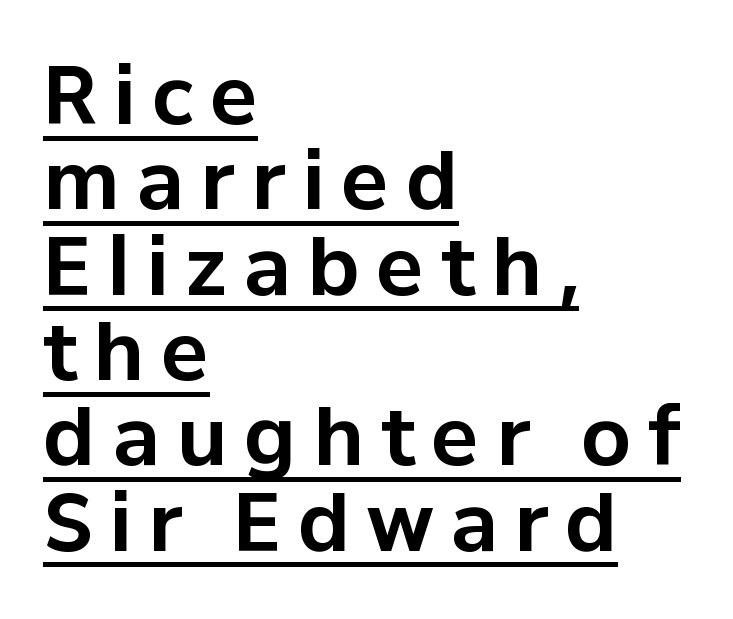
The image shows 79 px bold sans-serif type, upright; set left-aligned, tight line spacing (1.08x), unusually wide letter spacing (+0.21 em), underlined; low stroke contrast and a medium x-height.
